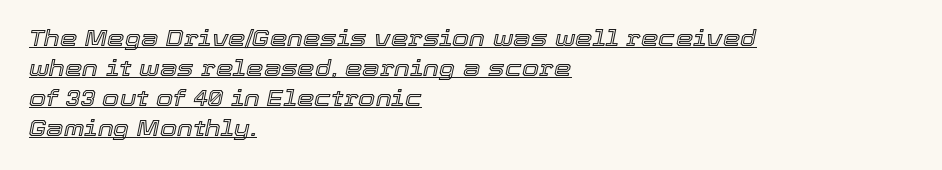
Q: Is the text italic (slanted)? A: Yes, it leans right by about 12 degrees.
Q: Is the text underlined? A: Yes.
Q: How is the paragraph aligned? A: Left-aligned.
Q: Is the spacing between letters normal or unusually wide? A: Normal.
Q: Is the spacing between lines tight, normal or loose? A: Normal.
